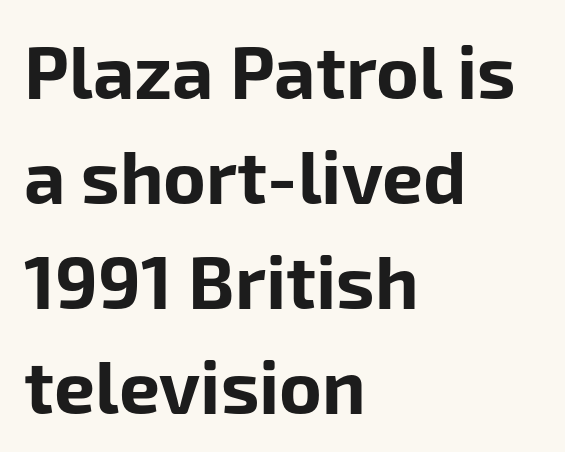
{"serif": "no", "italic": "no", "bold": "yes", "weight": "bold", "width": "normal", "stroke_contrast": "low", "x_height": "medium", "monospaced": "no", "underline": "no", "align": "left", "line_spacing": "normal", "line_spacing_ratio": 1.44, "letter_spacing": "normal", "letter_spacing_em": 0.0, "glyph_px": 73}
